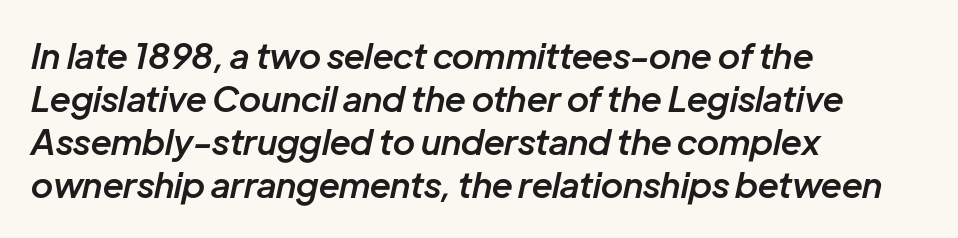
The image shows 35 px semibold type, italic (leaning right); set left-aligned, line spacing 1.23x, normal letter spacing, not underlined; low stroke contrast and a medium x-height.
